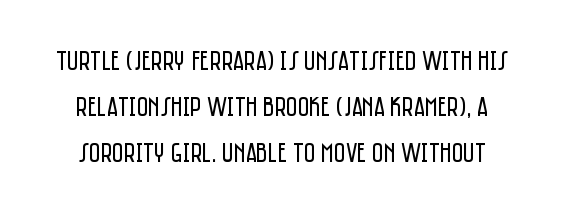
Q: Is the text bold? A: No.
Q: Is the text italic (slanted)? A: No, it is upright.
Q: Is the typeface a serif or a sans-serif typeface? A: Sans-serif.
Q: Is the text underlined? A: No.
Q: Is the spacing between letters normal or unusually wide? A: Normal.
Q: Is the spacing between lines tight, normal or loose? A: Normal.
Q: Width (condensed, normal, or wide)? A: Condensed.
Q: Stroke contrast? A: Low.
Q: x-height? A: Large.
Q: Monospaced? A: No.
